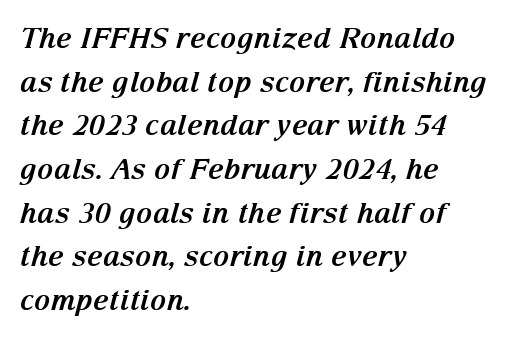
A dark, heavy texture on the line: the type is bold. Does the type have serifs? Yes, each stem ends in a small foot. Casual observation: everything's shoved over to the left. Unmarked baselines from the first word to the last. The rendering uses a moderate line-height, typical for paragraphs. Spacing verdict: proportional, widths tailored to each character.
